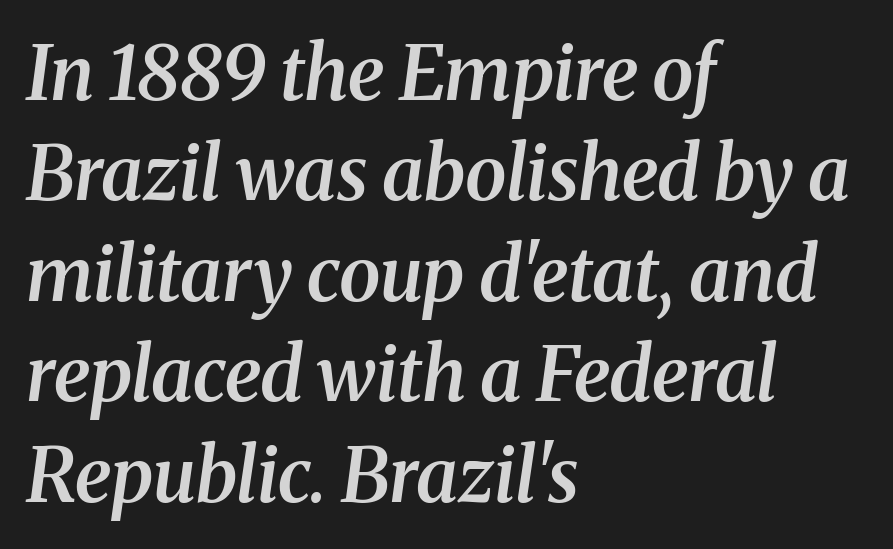
The image shows 75 px semibold serif type, italic (leaning right); set left-aligned, normal line spacing (1.34x), normal letter spacing, not underlined; medium stroke contrast and a medium x-height.
